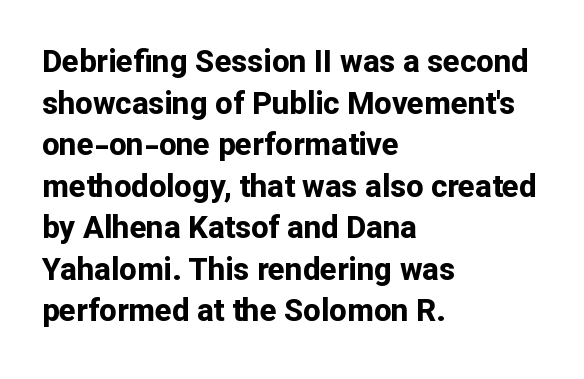
{"serif": "no", "italic": "no", "bold": "yes", "weight": "bold", "width": "normal", "stroke_contrast": "low", "x_height": "medium", "monospaced": "no", "underline": "no", "align": "left", "line_spacing": "normal", "line_spacing_ratio": 1.34, "letter_spacing": "normal", "letter_spacing_em": 0.0, "glyph_px": 31}
